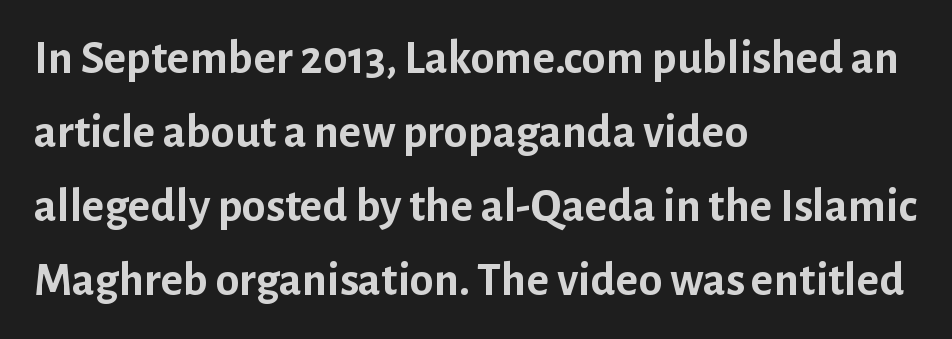
Q: Is the text bold? A: Yes.
Q: Is the text italic (slanted)? A: No, it is upright.
Q: Is the typeface a serif or a sans-serif typeface? A: Sans-serif.
Q: Is the text underlined? A: No.
Q: How is the paragraph aligned? A: Left-aligned.
Q: Is the spacing between letters normal or unusually wide? A: Normal.
Q: Is the spacing between lines tight, normal or loose? A: Normal.
Q: Width (condensed, normal, or wide)? A: Normal.
Q: Stroke contrast? A: Low.
Q: x-height? A: Medium.
Q: Monospaced? A: No.
